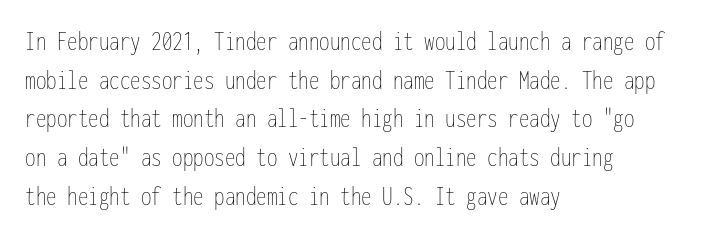
Ascenders rise straight up at ninety degrees. The font is comparable to plain body text, perhaps lighter. In terms of letterspacing, this is plain default setting. Here the designer chose a console-style face with uniform glyph widths.
